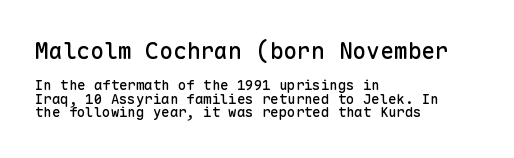
The image shows 23 px text type, upright; set left-aligned, tight line spacing (0.96x), normal letter spacing, not underlined; the first (top) block is 1.64x larger.
